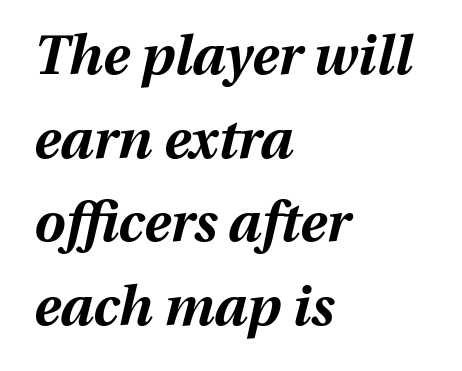
Compared with typical body copy, the letter spacing here is the same. Does the copy run flush right? No — it runs flush left. Compared with typical paragraphs, the rows here are spaced about the same. Only glyphs here, with clear space below each row. Proportional: the letters do not fall into vertical columns.
